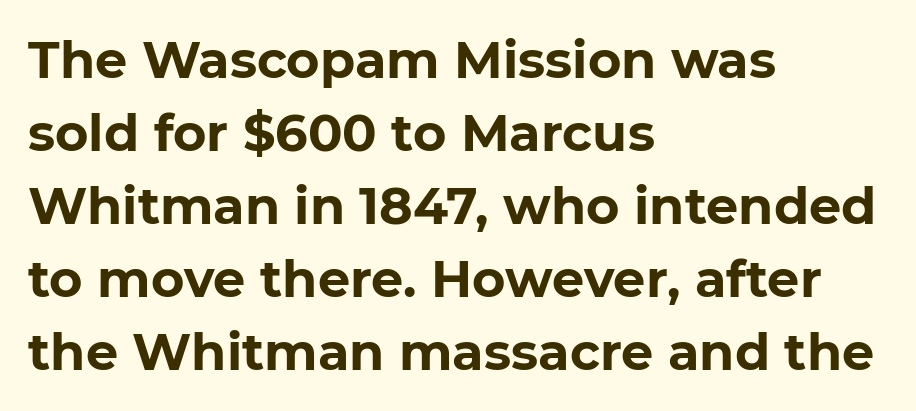
{"serif": "no", "italic": "no", "bold": "yes", "weight": "bold", "width": "normal", "stroke_contrast": "low", "x_height": "medium", "monospaced": "no", "underline": "no", "align": "left", "line_spacing": "normal", "line_spacing_ratio": 1.43, "letter_spacing": "normal", "letter_spacing_em": 0.0, "glyph_px": 51}
